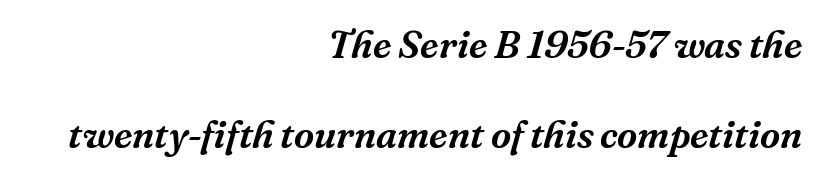
The image shows 39 px serif type, italic (leaning right); set right-aligned, loose line spacing (2.31x), normal letter spacing, not underlined; medium stroke contrast and a medium x-height.
